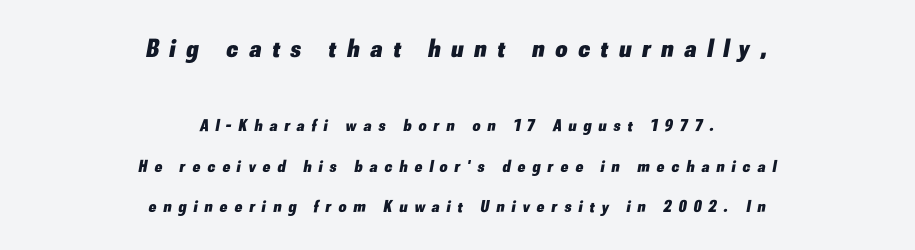
{"italic": "yes", "lean": "right", "slant_degrees": 10, "bold": "yes", "underline": "no", "align": "center", "line_spacing": "loose", "line_spacing_ratio": 2.39, "letter_spacing": "wide", "letter_spacing_em": 0.42, "larger_block": "first", "size_ratio": 1.53, "glyph_px": 26}
